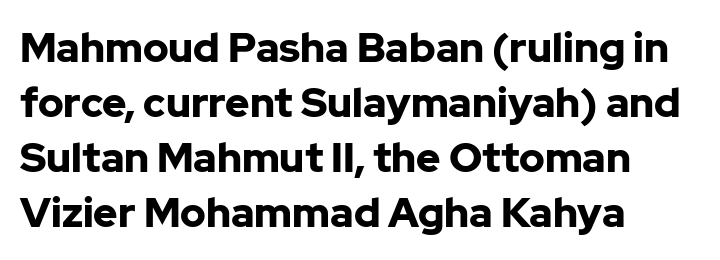
The image shows 41 px bold sans-serif type, upright; set left-aligned, normal line spacing (1.34x), normal letter spacing, not underlined; low stroke contrast and a medium x-height.
